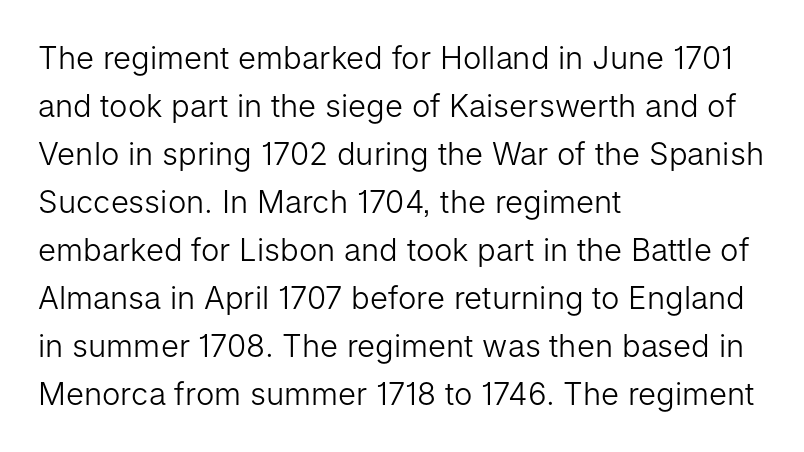
Q: Is the text bold? A: No.
Q: Is the text italic (slanted)? A: No, it is upright.
Q: Is the typeface a serif or a sans-serif typeface? A: Sans-serif.
Q: Is the text underlined? A: No.
Q: How is the paragraph aligned? A: Left-aligned.
Q: Is the spacing between letters normal or unusually wide? A: Normal.
Q: Is the spacing between lines tight, normal or loose? A: Normal.
Q: Width (condensed, normal, or wide)? A: Normal.
Q: Stroke contrast? A: Low.
Q: x-height? A: Medium.
Q: Monospaced? A: No.
